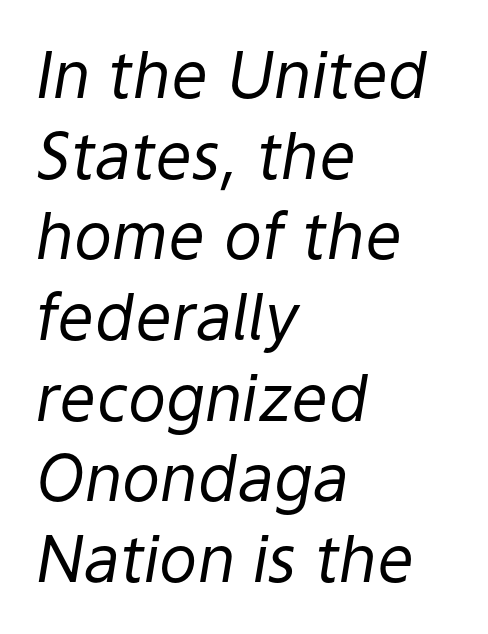
The rendering uses a moderate line-height, typical for paragraphs. Note the varied advance widths — an 'i' is clearly narrower than an 'm'. Is the type slanted? Yes — the strokes lean at a clear angle. Leftover space on each line is placed entirely after the last word.
